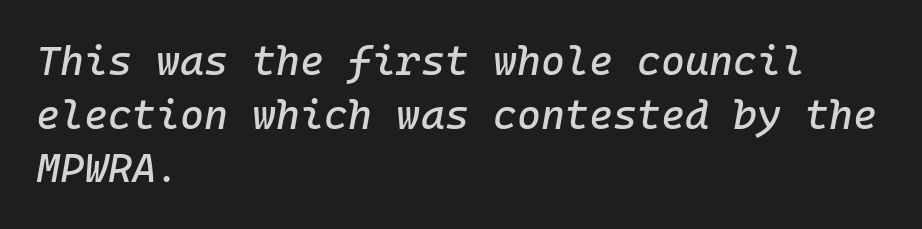
Do the characters align in a grid? Yes, the font is monospaced. Short and long lines alike share a common starting point at left. The string is rendered with underlining switched off. Vertical spacing — default. This rendering leaves character spacing at its baseline value.
